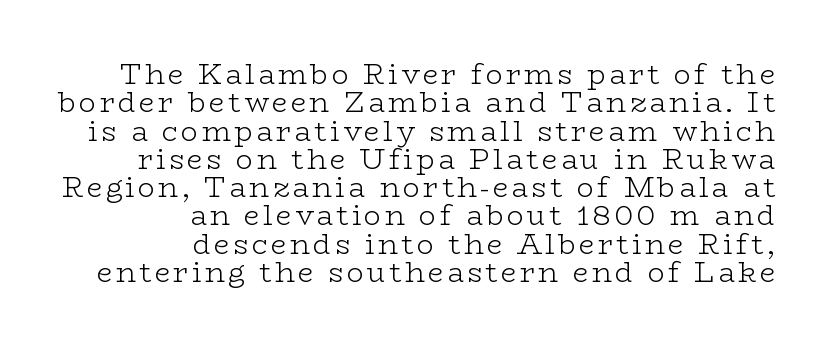
{"serif": "yes", "italic": "no", "bold": "no", "weight": "light", "width": "wide", "stroke_contrast": "low", "x_height": "medium", "monospaced": "no", "underline": "no", "align": "right", "line_spacing": "tight", "line_spacing_ratio": 1.01, "glyph_px": 28}
